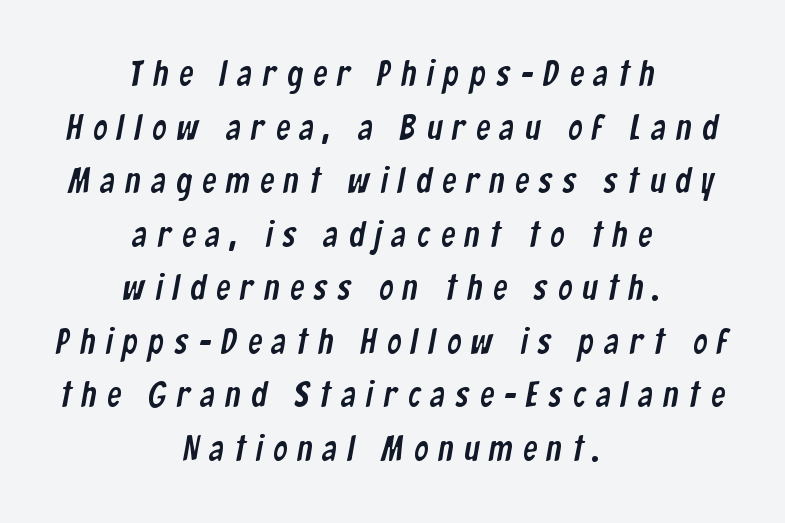
{"serif": "no", "width": "condensed", "stroke_contrast": "low", "x_height": "medium", "monospaced": "no", "underline": "no", "align": "center", "line_spacing": "normal", "line_spacing_ratio": 1.53, "letter_spacing": "wide", "letter_spacing_em": 0.3, "glyph_px": 35}
